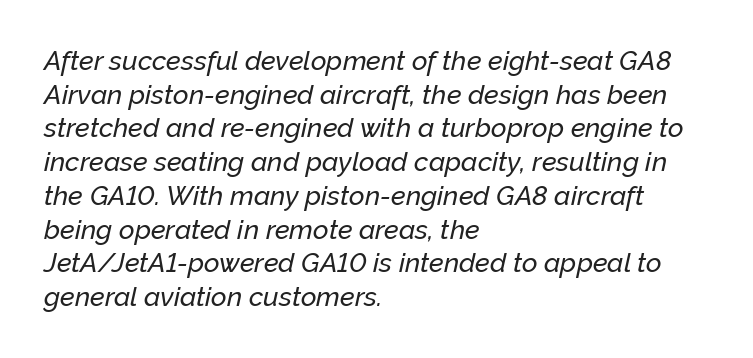
The space between consecutive lines is moderate. Is the letter spacing exaggerated? No — it looks like the ordinary default. The gap between lines stays unmarked. A typesetter would mark this as italic. The typesetter chose a ragged-right arrangement here.
